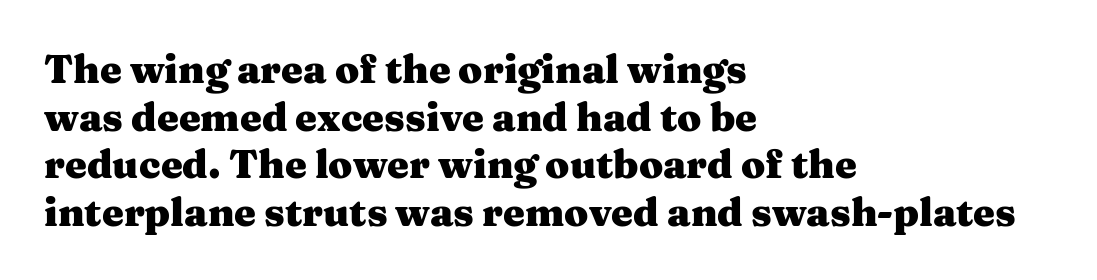
Q: Is the text bold? A: Yes.
Q: Is the text italic (slanted)? A: No, it is upright.
Q: Is the typeface a serif or a sans-serif typeface? A: Serif.
Q: Is the text underlined? A: No.
Q: How is the paragraph aligned? A: Left-aligned.
Q: Is the spacing between letters normal or unusually wide? A: Normal.
Q: Width (condensed, normal, or wide)? A: Wide.
Q: Stroke contrast? A: Medium.
Q: x-height? A: Medium.
Q: Monospaced? A: No.
